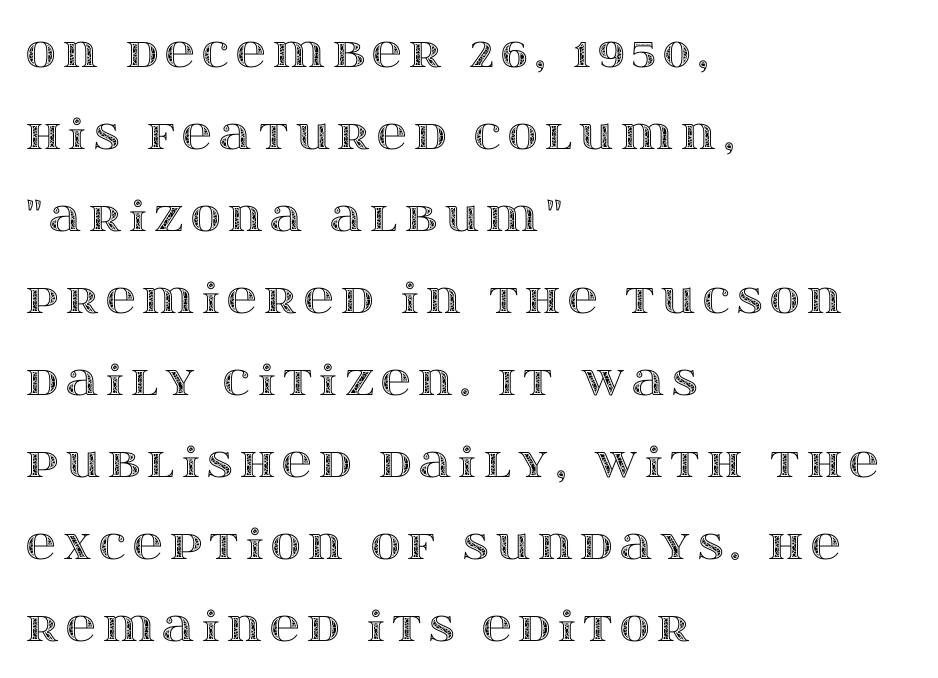
The image shows 41 px wide type, upright; set left-aligned, loose line spacing (2.0x), not underlined; a large x-height.
